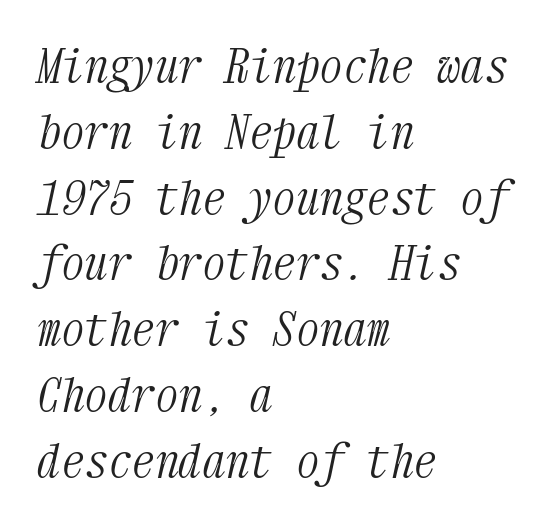
The image shows 47 px light, condensed serif type, italic (leaning right), monospaced; set left-aligned, normal line spacing (1.4x), normal letter spacing, not underlined; medium stroke contrast and a medium x-height.
